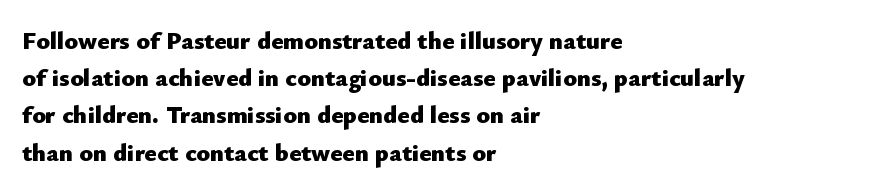
The image shows 25 px bold type, upright; set left-aligned, normal line spacing (1.49x), normal letter spacing, not underlined.
